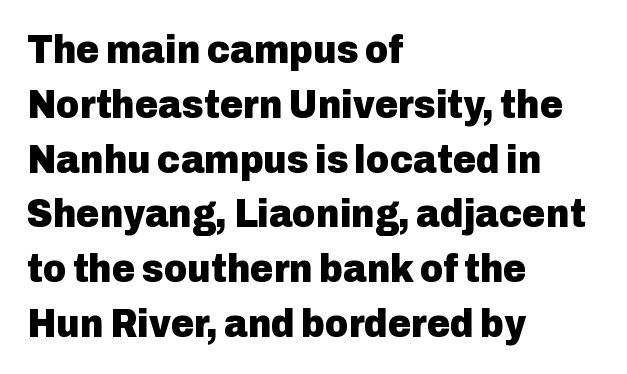
Q: Is the text bold? A: Yes.
Q: Is the text italic (slanted)? A: No, it is upright.
Q: Is the typeface a serif or a sans-serif typeface? A: Sans-serif.
Q: Is the text underlined? A: No.
Q: How is the paragraph aligned? A: Left-aligned.
Q: Is the spacing between letters normal or unusually wide? A: Normal.
Q: Is the spacing between lines tight, normal or loose? A: Normal.
Q: Width (condensed, normal, or wide)? A: Normal.
Q: Stroke contrast? A: Low.
Q: x-height? A: Medium.
Q: Monospaced? A: No.
